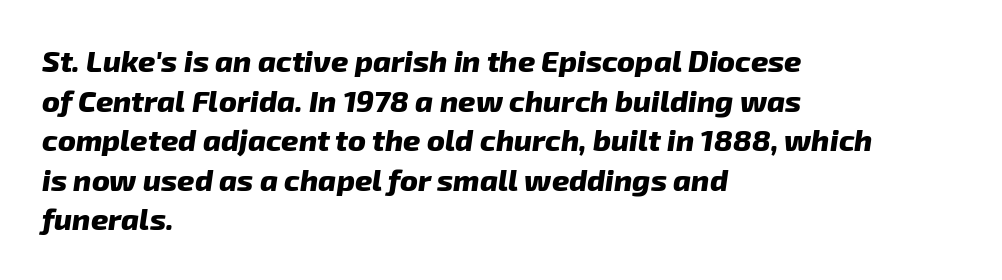
{"italic": "yes", "lean": "right", "slant_degrees": 8, "bold": "yes", "weight": "heavy", "width": "normal", "stroke_contrast": "low", "x_height": "medium", "monospaced": "no", "underline": "no", "align": "left", "line_spacing": "normal", "line_spacing_ratio": 1.32, "letter_spacing": "normal", "letter_spacing_em": 0.0, "glyph_px": 30}
